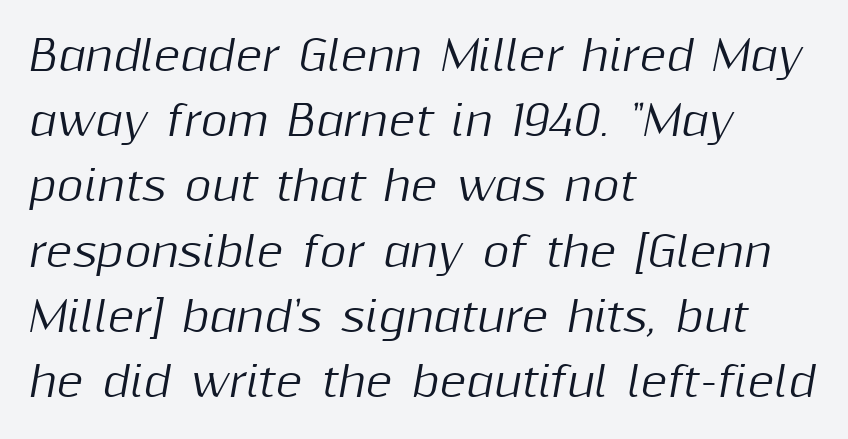
The image shows 41 px text type, italic (leaning right); set left-aligned, normal line spacing (1.59x), normal letter spacing, not underlined; medium stroke contrast and a medium x-height.
